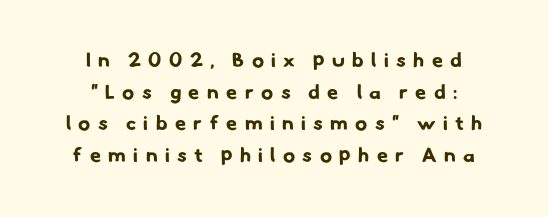
In CSS terms this would be text-align: center. Is the type bold? Yes — the strokes are clearly thick and heavy. There is plenty of visible air inserted between adjacent glyphs. Nobody drew a line under any word here. Honestly, the row spacing looks completely unremarkable.
